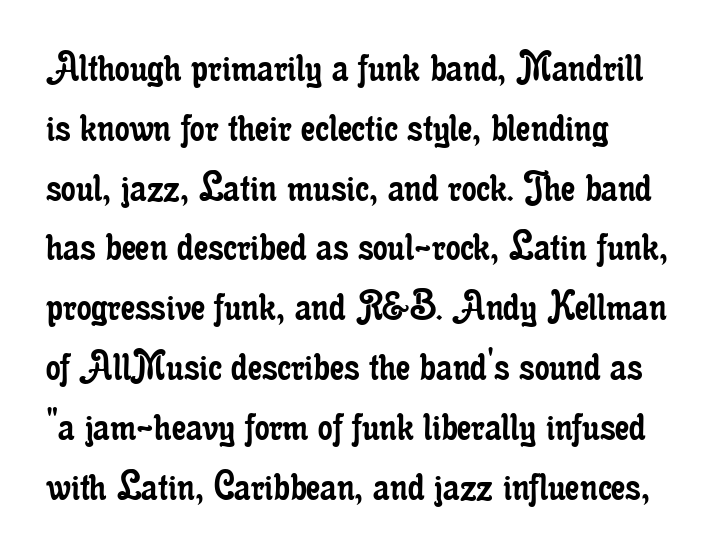
{"serif": "yes", "italic": "no", "bold": "no", "weight": "regular", "width": "condensed", "stroke_contrast": "low", "x_height": "small", "monospaced": "no", "underline": "no", "align": "left", "line_spacing": "normal", "line_spacing_ratio": 1.3, "letter_spacing": "normal", "letter_spacing_em": 0.0, "glyph_px": 46}
